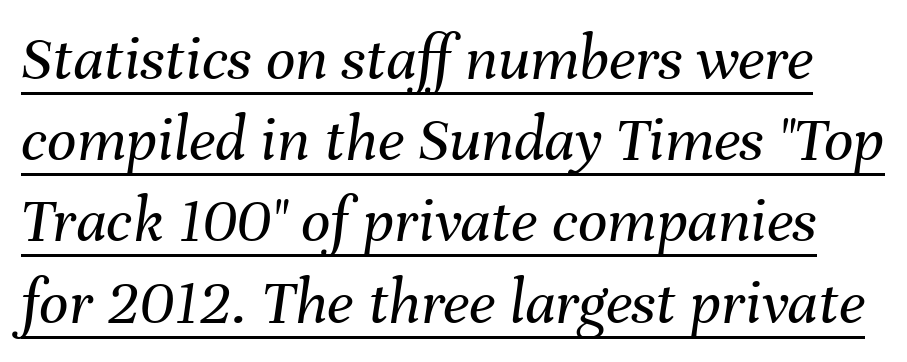
{"italic": "yes", "lean": "right", "slant_degrees": 8, "bold": "no", "weight": "regular", "width": "normal", "stroke_contrast": "medium", "x_height": "medium", "monospaced": "no", "underline": "yes", "line_spacing": "normal", "line_spacing_ratio": 1.25, "letter_spacing": "normal", "letter_spacing_em": 0.0, "glyph_px": 65}
